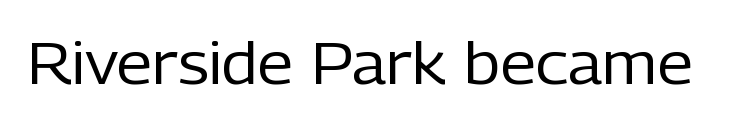
Compared with a typical body face, this is equally light or lighter still. Each letter keeps its own natural width here, so spacing adapts to shape. A typesetter would mark this as roman, not italic. I'd call this a sans setting — the letters go barefoot. Honestly, the letter spacing is just normal — you wouldn't notice it.
